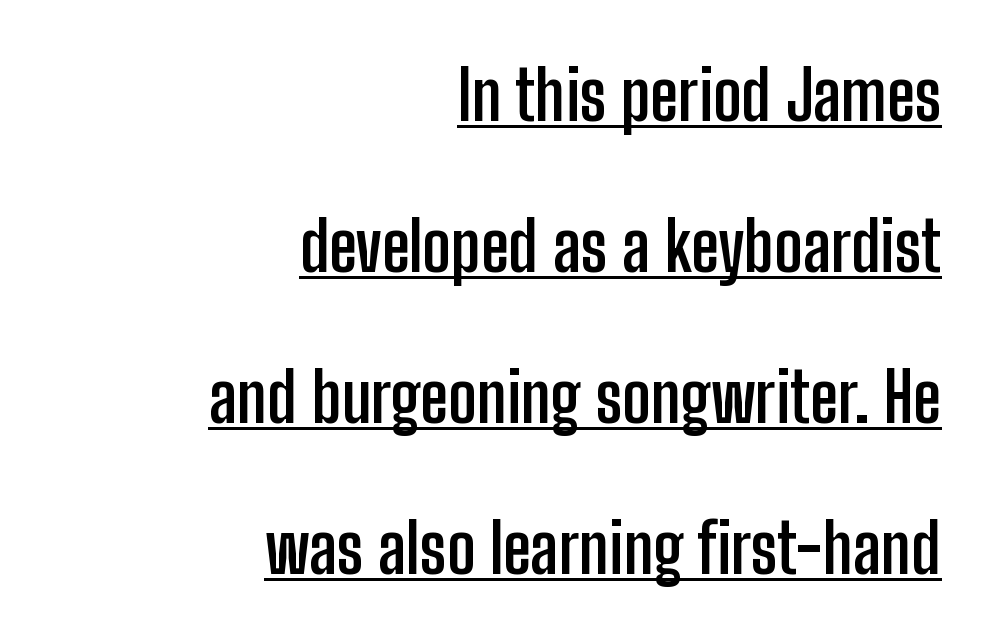
Q: Is the text bold? A: Yes.
Q: Is the text italic (slanted)? A: No, it is upright.
Q: Is the typeface a serif or a sans-serif typeface? A: Sans-serif.
Q: Is the text underlined? A: Yes.
Q: How is the paragraph aligned? A: Right-aligned.
Q: Is the spacing between letters normal or unusually wide? A: Normal.
Q: Is the spacing between lines tight, normal or loose? A: Loose.
Q: Width (condensed, normal, or wide)? A: Condensed.
Q: Stroke contrast? A: Low.
Q: x-height? A: Medium.
Q: Monospaced? A: No.
